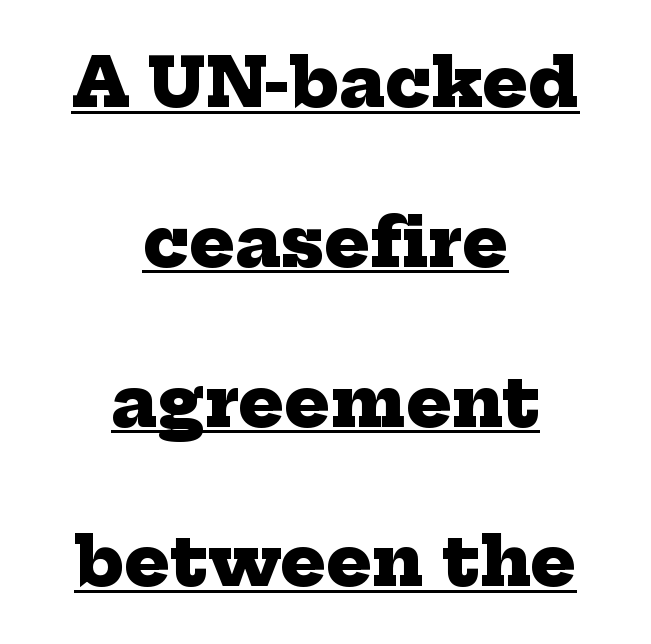
Q: Is the text bold? A: Yes.
Q: Is the typeface a serif or a sans-serif typeface? A: Serif.
Q: Is the text underlined? A: Yes.
Q: How is the paragraph aligned? A: Centered.
Q: Is the spacing between letters normal or unusually wide? A: Normal.
Q: Is the spacing between lines tight, normal or loose? A: Loose.
Q: Width (condensed, normal, or wide)? A: Normal.
Q: Stroke contrast? A: Low.
Q: x-height? A: Medium.
Q: Monospaced? A: No.
